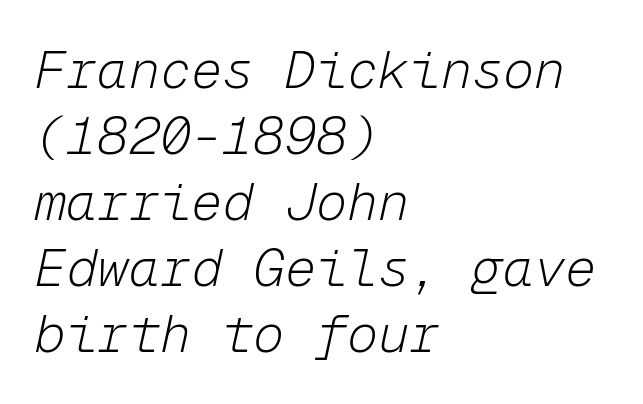
{"italic": "yes", "lean": "right", "slant_degrees": 12, "bold": "no", "weight": "light", "width": "normal", "stroke_contrast": "low", "x_height": "medium", "monospaced": "yes", "underline": "no", "align": "left", "line_spacing": "normal", "line_spacing_ratio": 1.27, "letter_spacing": "normal", "letter_spacing_em": 0.0, "glyph_px": 52}
